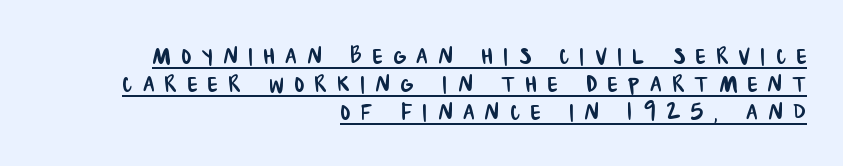
Q: Is the typeface a serif or a sans-serif typeface? A: Sans-serif.
Q: Is the text underlined? A: Yes.
Q: How is the paragraph aligned? A: Right-aligned.
Q: Is the spacing between letters normal or unusually wide? A: Unusually wide.
Q: Is the spacing between lines tight, normal or loose? A: Tight.
Q: Width (condensed, normal, or wide)? A: Condensed.
Q: Stroke contrast? A: Low.
Q: x-height? A: Large.
Q: Monospaced? A: No.
